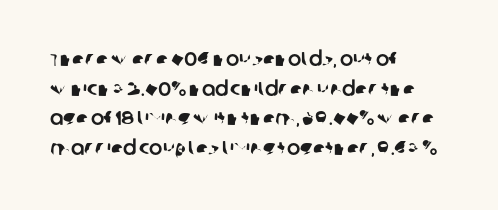
The image shows 20 px text type; set left-aligned, normal line spacing (1.48x), normal letter spacing, not underlined.
